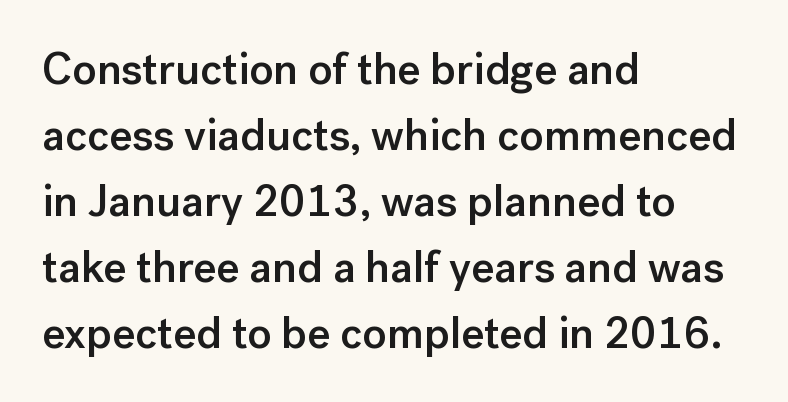
Check where the strokes stop: nothing finishes them off — pure sans. Reading down the block, your eye returns to a fixed left position each line. Do the characters align in a grid? No, the font is proportional. The passage shown is not underscored anywhere.
